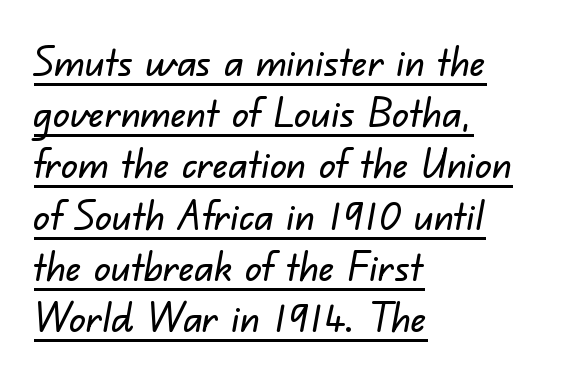
{"serif": "no", "width": "normal", "stroke_contrast": "low", "x_height": "small", "monospaced": "no", "underline": "yes", "align": "left", "line_spacing": "normal", "line_spacing_ratio": 1.25, "letter_spacing": "normal", "letter_spacing_em": 0.0, "glyph_px": 41}
